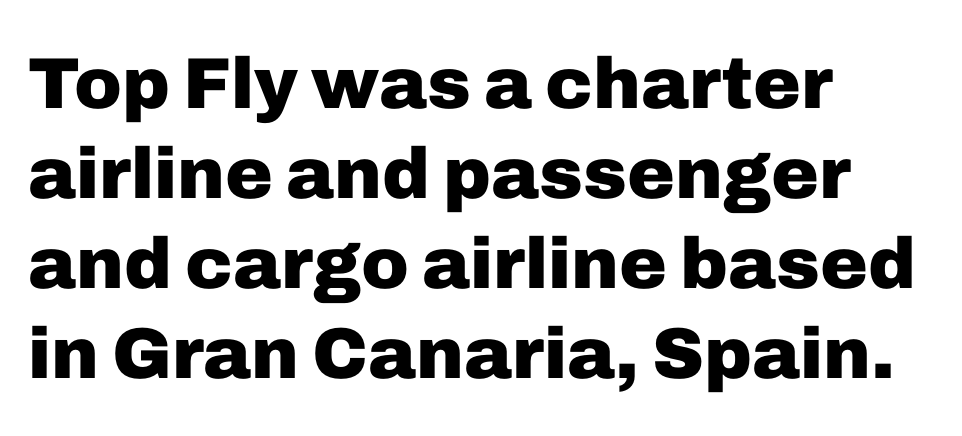
Q: Is the text bold? A: Yes.
Q: Is the text italic (slanted)? A: No, it is upright.
Q: Is the typeface a serif or a sans-serif typeface? A: Sans-serif.
Q: Is the text underlined? A: No.
Q: How is the paragraph aligned? A: Left-aligned.
Q: Is the spacing between letters normal or unusually wide? A: Normal.
Q: Is the spacing between lines tight, normal or loose? A: Normal.
Q: Width (condensed, normal, or wide)? A: Normal.
Q: Stroke contrast? A: Low.
Q: x-height? A: Medium.
Q: Monospaced? A: No.
